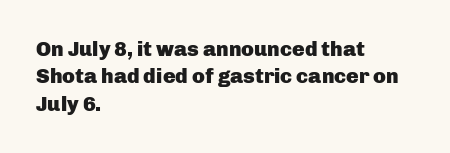
Q: Is the text bold? A: Yes.
Q: Is the text italic (slanted)? A: No, it is upright.
Q: Is the text underlined? A: No.
Q: How is the paragraph aligned? A: Left-aligned.
Q: Is the spacing between letters normal or unusually wide? A: Normal.
Q: Is the spacing between lines tight, normal or loose? A: Normal.
